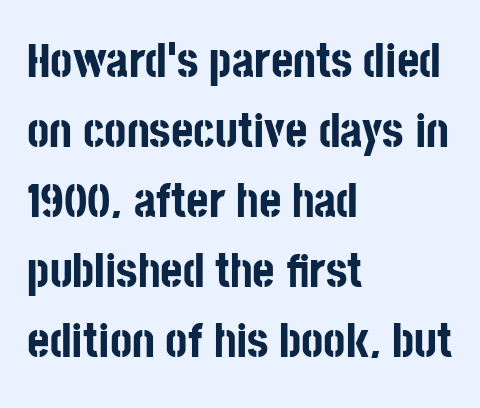
The image shows 48 px bold, condensed sans-serif type, upright; set left-aligned, normal line spacing (1.46x), normal letter spacing, not underlined; low stroke contrast and a large x-height.
